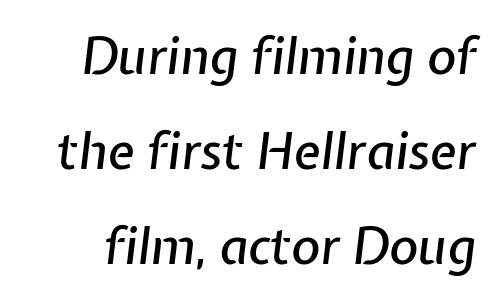
The image shows 50 px text type, italic (leaning right); set loose line spacing (1.9x), normal letter spacing, not underlined; low stroke contrast and a medium x-height.
